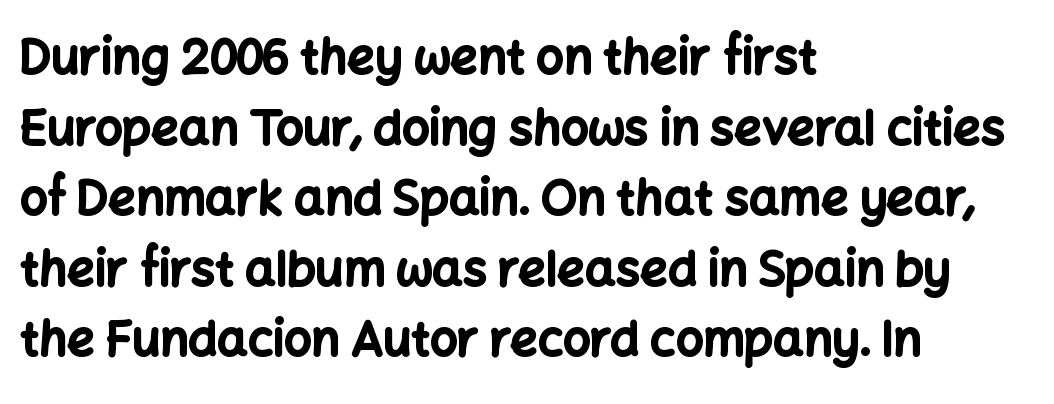
{"serif": "no", "italic": "no", "bold": "yes", "weight": "bold", "width": "normal", "stroke_contrast": "low", "x_height": "medium", "monospaced": "no", "underline": "no", "align": "left", "line_spacing": "normal", "line_spacing_ratio": 1.47, "letter_spacing": "normal", "letter_spacing_em": 0.0, "glyph_px": 48}
